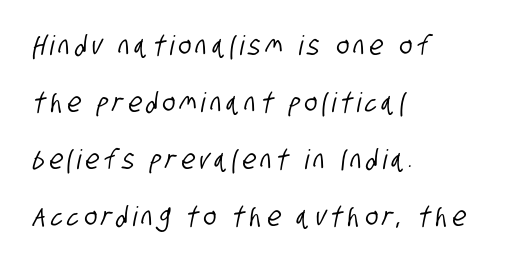
Horizontal bands of white between lines are thick stripes. These lines stack with their left ends in a neat column. The space directly below the letters is spotless.
